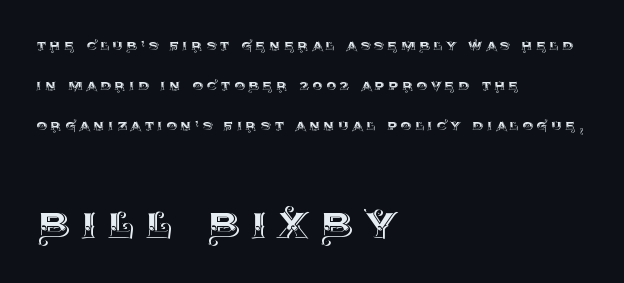
The image shows 51 px text type, upright; set left-aligned, loose line spacing (2.35x), unusually wide letter spacing (+0.21 em), not underlined; the second (bottom) block is 3.0x larger; a large x-height.
